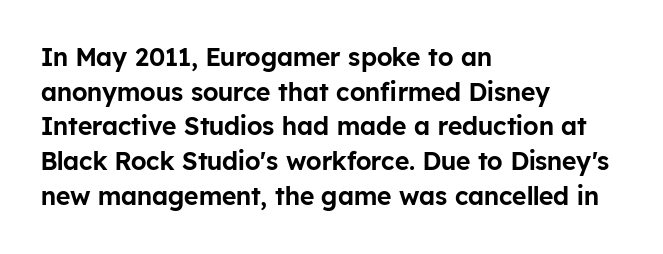
{"italic": "no", "underline": "no", "align": "left", "line_spacing": "normal", "line_spacing_ratio": 1.39, "letter_spacing": "normal", "letter_spacing_em": 0.0, "glyph_px": 25}
